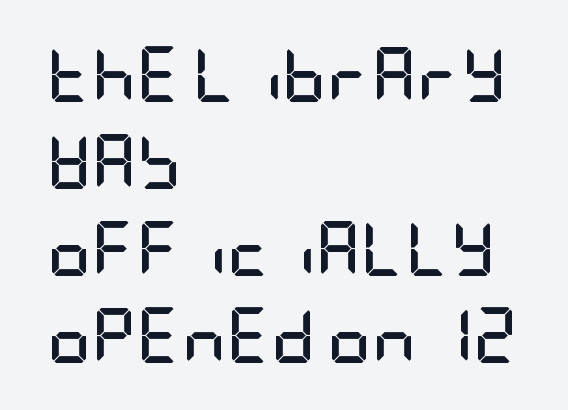
The image shows 55 px semibold, condensed sans-serif type, upright; set left-aligned, normal line spacing (1.58x), normal letter spacing, not underlined; low stroke contrast and a large x-height.
